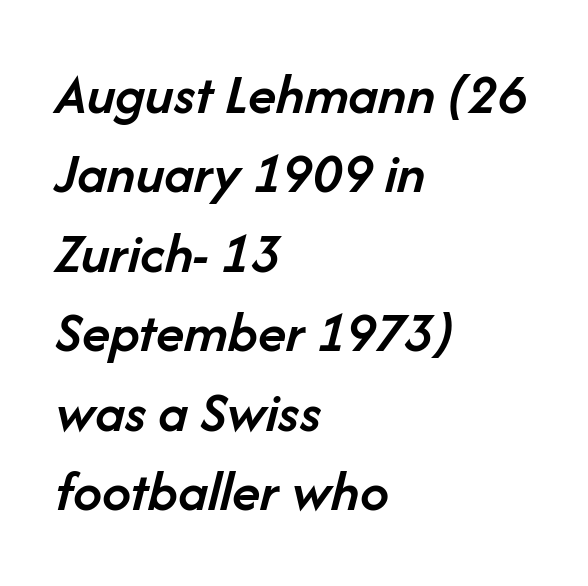
The image shows 58 px semibold type, italic (leaning right); set left-aligned, normal line spacing (1.37x), normal letter spacing, not underlined; low stroke contrast and a medium x-height.
